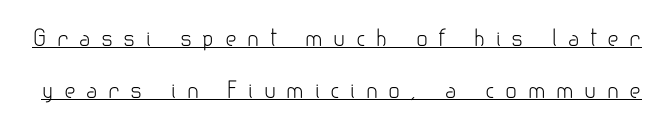
{"italic": "no", "bold": "no", "underline": "yes", "line_spacing": "loose", "line_spacing_ratio": 2.38, "letter_spacing": "wide", "letter_spacing_em": 0.48, "glyph_px": 22}
